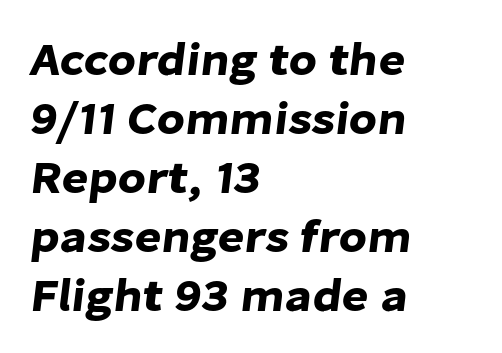
The image shows 46 px sans-serif type; set left-aligned, normal line spacing (1.28x), normal letter spacing, not underlined; low stroke contrast and a medium x-height.
